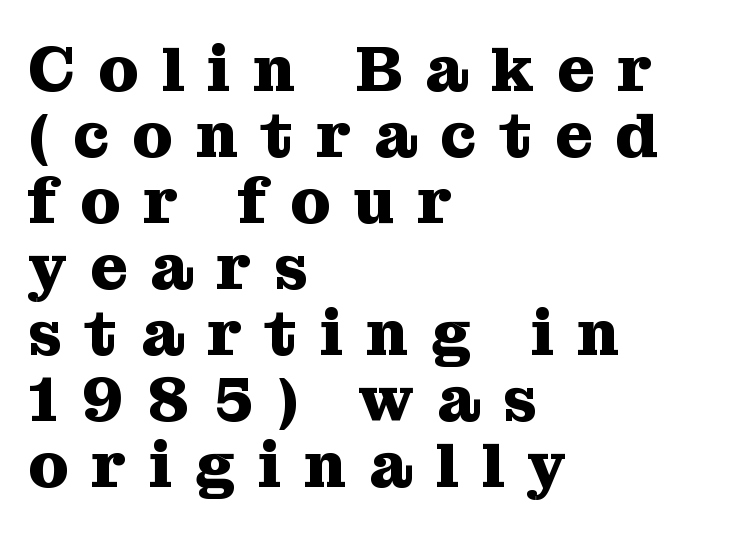
Lines of text with bare space underneath. I'd call this a serif setting — the letters wear small feet. Loose tracking; the words dissolve into strings of separated letters. This sample has the flowing, uneven cadence of proportional lettering. You could barely slide anything between these rows.
